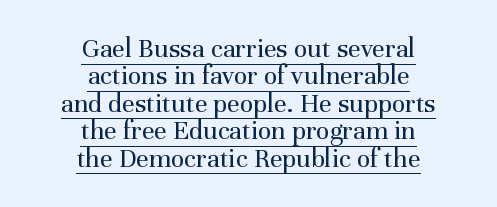
Layout note: lines centered. The strokes carry an ordinary text weight at most. Ordinary non-slanted type is in use. Yep, those are serifs on the letters. Underlined type.
